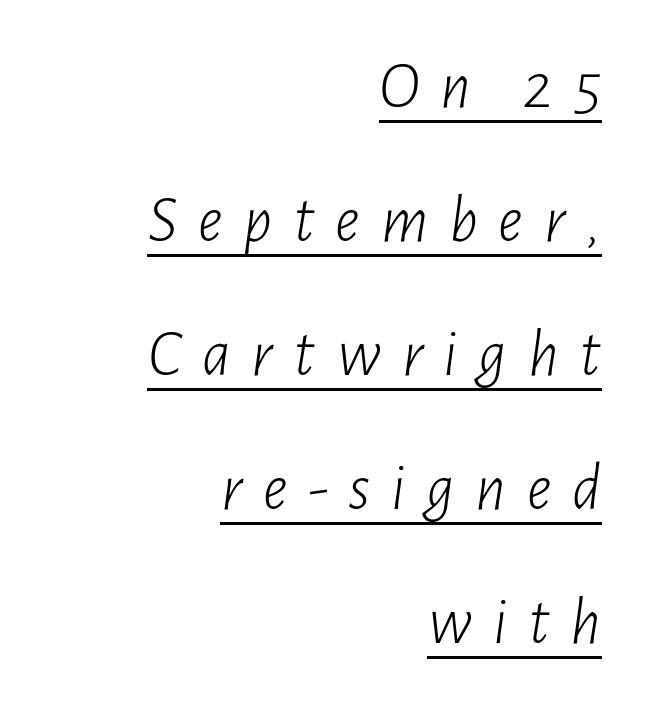
The face used here is proportionally spaced, like ordinary book or web type. Look at the tracking — it's clearly loosened, letters drifting apart. Horizontal bands of white between lines are thick stripes. Tall strokes in this sample are angled rather than plumb. Unbolded letterforms with no extra heft. Casual observation: everything's shoved over to the right.
